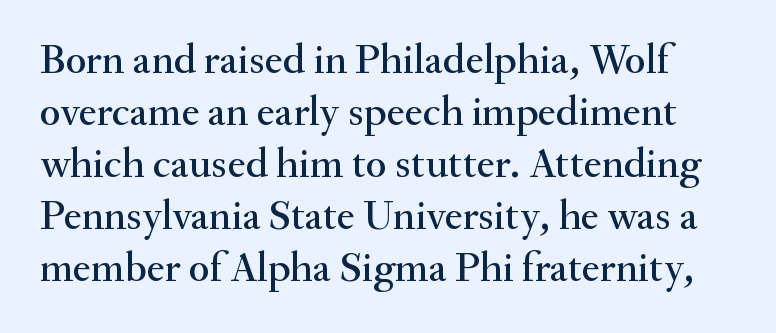
Q: Is the text italic (slanted)? A: No, it is upright.
Q: Is the typeface a serif or a sans-serif typeface? A: Serif.
Q: Is the text underlined? A: No.
Q: Is the spacing between letters normal or unusually wide? A: Normal.
Q: Width (condensed, normal, or wide)? A: Normal.
Q: Stroke contrast? A: Medium.
Q: x-height? A: Small.
Q: Monospaced? A: No.
